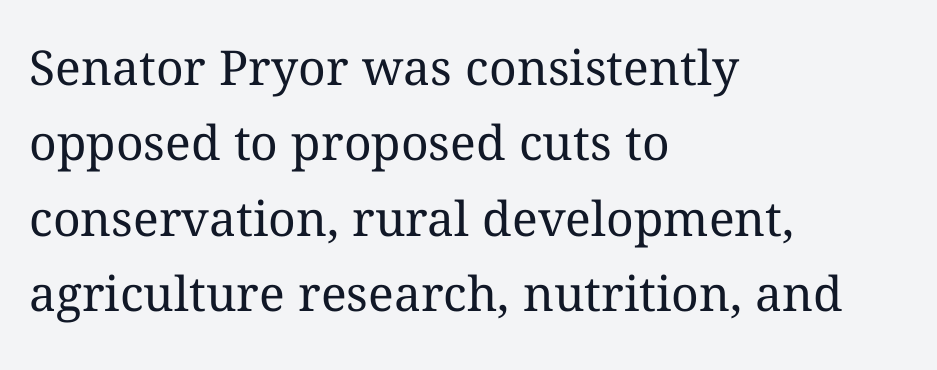
{"italic": "no", "bold": "no", "weight": "regular", "width": "normal", "stroke_contrast": "medium", "x_height": "medium", "monospaced": "no", "underline": "no", "align": "left", "line_spacing": "normal", "line_spacing_ratio": 1.57, "letter_spacing": "normal", "letter_spacing_em": 0.0, "glyph_px": 48}
